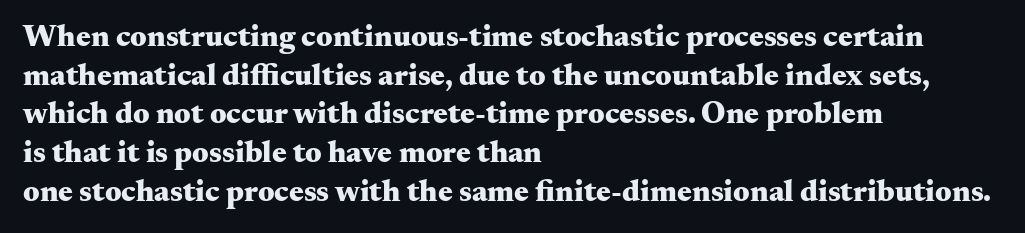
{"serif": "yes", "italic": "no", "bold": "yes", "weight": "heavy", "width": "wide", "stroke_contrast": "medium", "x_height": "small", "monospaced": "no", "underline": "no", "align": "left", "line_spacing": "normal", "line_spacing_ratio": 1.25, "letter_spacing": "normal", "letter_spacing_em": 0.0, "glyph_px": 31}
